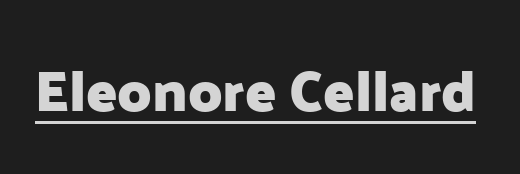
This is underlined copy, the kind a proofreader might mark for attention. Bold? Absolutely — the strokes are thick and heavy. Glyph-to-glyph distance matches everyday printed text. What kind of face is this? One without serifs — a sans.
